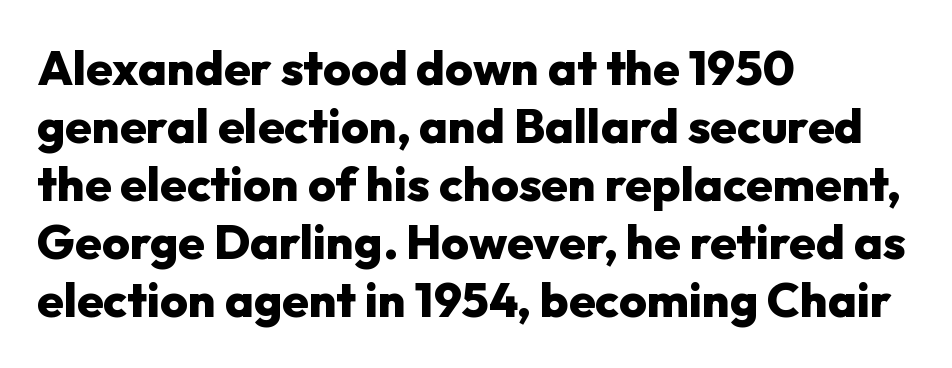
{"serif": "no", "italic": "no", "bold": "yes", "weight": "heavy", "width": "normal", "stroke_contrast": "low", "x_height": "medium", "monospaced": "no", "underline": "no", "align": "left", "line_spacing_ratio": 1.21, "letter_spacing": "normal", "letter_spacing_em": 0.0, "glyph_px": 48}
